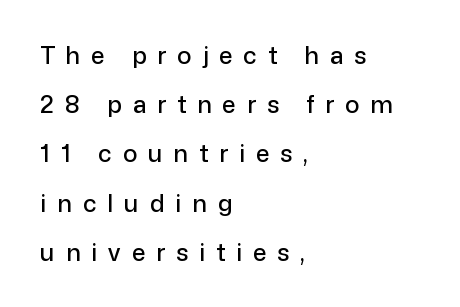
Q: Is the text italic (slanted)? A: No, it is upright.
Q: Is the text underlined? A: No.
Q: How is the paragraph aligned? A: Left-aligned.
Q: Is the spacing between letters normal or unusually wide? A: Unusually wide.
Q: Is the spacing between lines tight, normal or loose? A: Loose.
